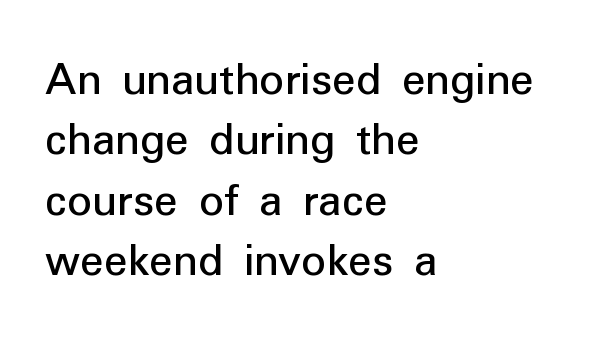
The image shows 49 px sans-serif type, upright; set left-aligned, line spacing 1.23x, normal letter spacing, not underlined; low stroke contrast and a medium x-height.
